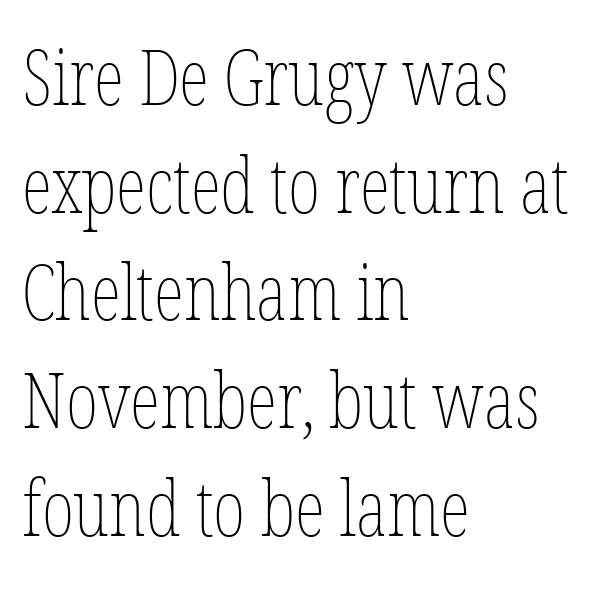
{"italic": "no", "bold": "no", "weight": "thin", "width": "condensed", "stroke_contrast": "low", "x_height": "medium", "monospaced": "no", "underline": "no", "align": "left", "line_spacing": "normal", "line_spacing_ratio": 1.38, "letter_spacing": "normal", "letter_spacing_em": 0.0, "glyph_px": 78}
